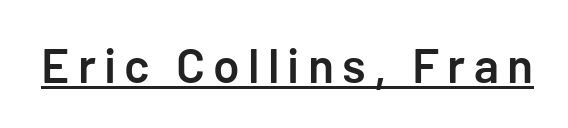
{"serif": "no", "italic": "no", "bold": "semi", "weight": "semibold", "width": "normal", "stroke_contrast": "low", "x_height": "medium", "underline": "yes", "glyph_px": 48}
